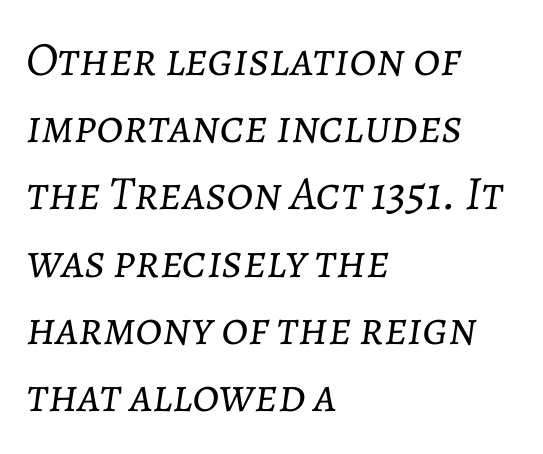
Q: Is the text bold? A: No.
Q: Is the text italic (slanted)? A: Yes, it leans right by about 7 degrees.
Q: Is the text underlined? A: No.
Q: How is the paragraph aligned? A: Left-aligned.
Q: Is the spacing between letters normal or unusually wide? A: Normal.
Q: Is the spacing between lines tight, normal or loose? A: Normal.
Q: Width (condensed, normal, or wide)? A: Normal.
Q: Stroke contrast? A: Low.
Q: x-height? A: Medium.
Q: Monospaced? A: No.
